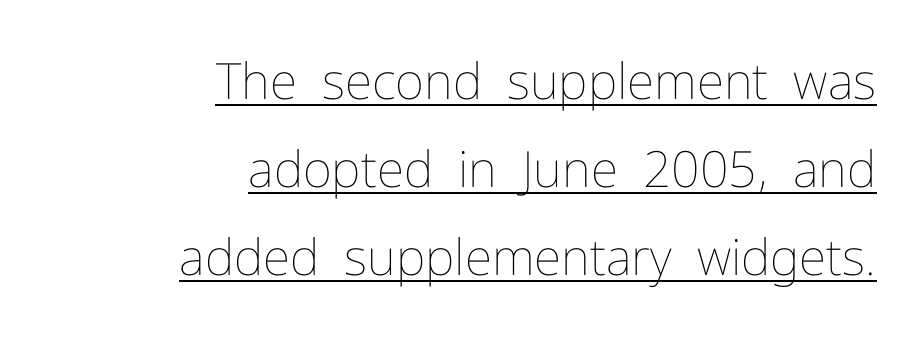
Q: Is the text bold? A: No.
Q: Is the text italic (slanted)? A: No, it is upright.
Q: Is the text underlined? A: Yes.
Q: How is the paragraph aligned? A: Right-aligned.
Q: Is the spacing between letters normal or unusually wide? A: Normal.
Q: Width (condensed, normal, or wide)? A: Normal.
Q: Stroke contrast? A: Low.
Q: x-height? A: Medium.
Q: Monospaced? A: No.
